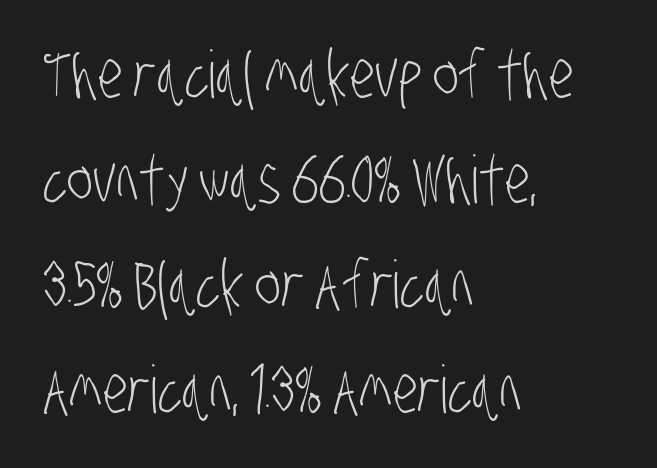
The image shows 66 px light, condensed sans-serif type; set left-aligned, normal line spacing (1.59x), normal letter spacing, not underlined; low stroke contrast and a large x-height.
